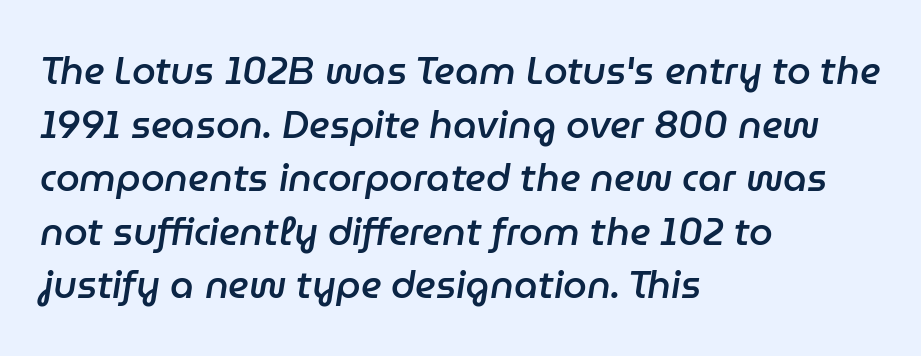
Compared with an ordinary text face, these strokes are moderately heavier — a semibold. Posture: slanted. Leading: standard. Leftover space on each line is placed entirely after the last word. Here the designer chose a conventional face with non-uniform glyph widths.
